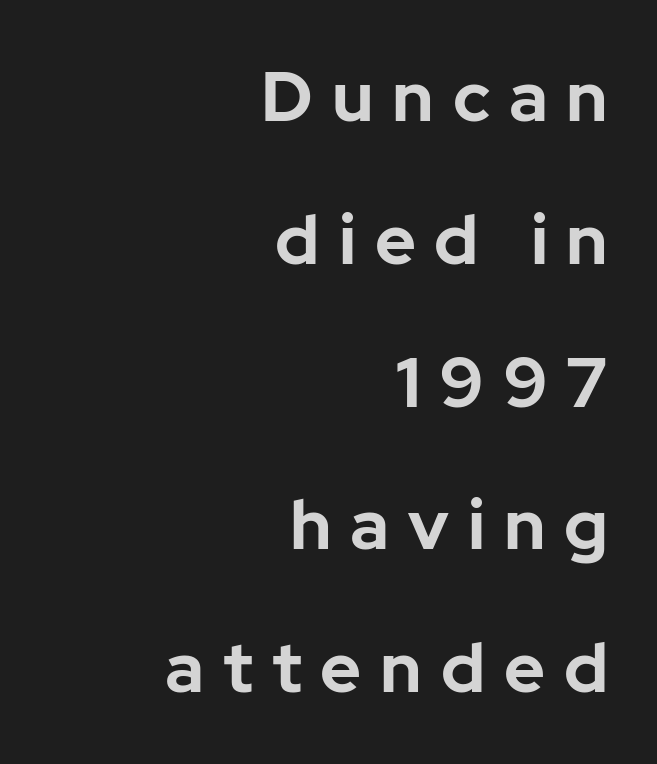
Character widths vary here, with narrow letters taking less room than wide ones. Grotesque or geometric, the face here clearly has no serifs. Does the leading feel generous? Absolutely, it's lavish. Typeset ragged left — the right edge is the straight one. The rendering uses a bold face; every stroke is thick and dark.
